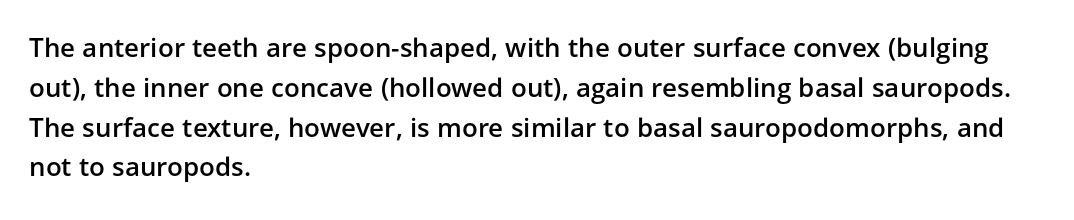
{"italic": "no", "bold": "semi", "underline": "no", "align": "left", "line_spacing": "normal", "line_spacing_ratio": 1.53, "letter_spacing": "normal", "letter_spacing_em": 0.0, "glyph_px": 26}
